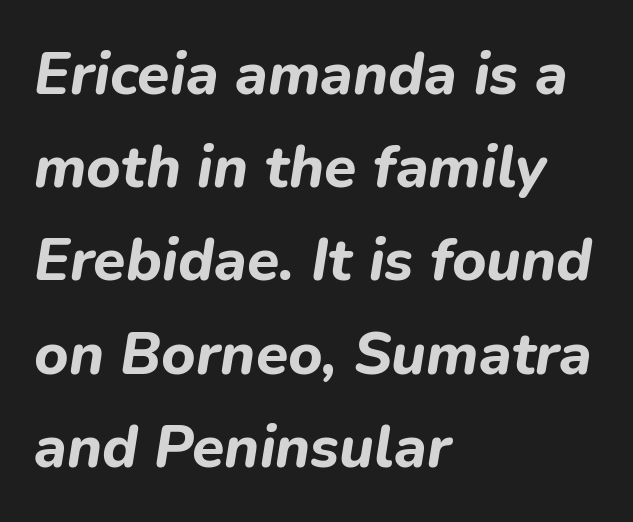
Q: Is the text bold? A: Yes.
Q: Is the text italic (slanted)? A: Yes, it leans right by about 9 degrees.
Q: Is the text underlined? A: No.
Q: How is the paragraph aligned? A: Left-aligned.
Q: Is the spacing between letters normal or unusually wide? A: Normal.
Q: Is the spacing between lines tight, normal or loose? A: Normal.
Q: Width (condensed, normal, or wide)? A: Normal.
Q: Stroke contrast? A: Low.
Q: x-height? A: Medium.
Q: Monospaced? A: No.
